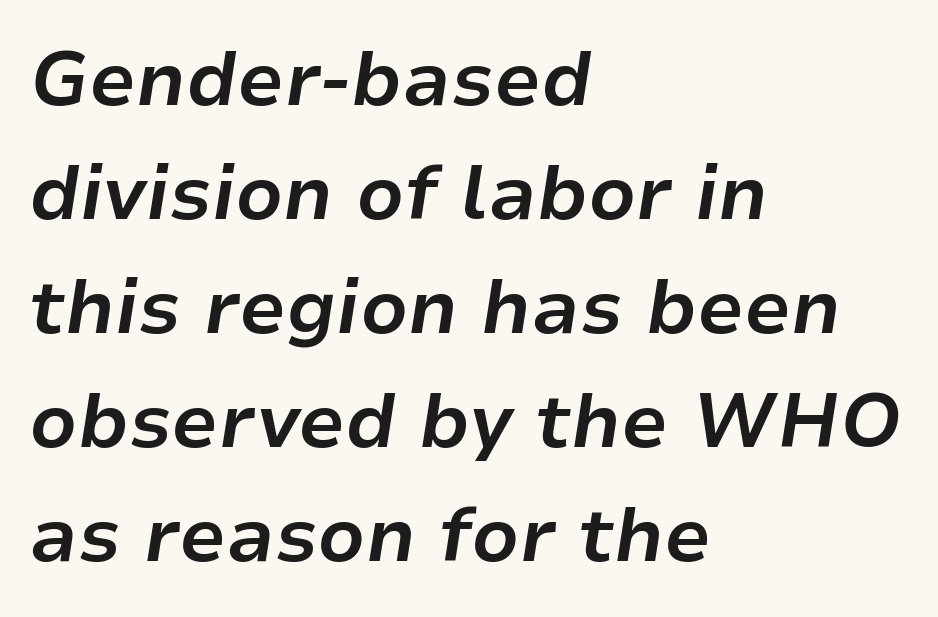
The image shows 75 px bold type, italic (leaning right); set left-aligned, normal line spacing (1.52x), normal letter spacing, not underlined; low stroke contrast and a medium x-height.
